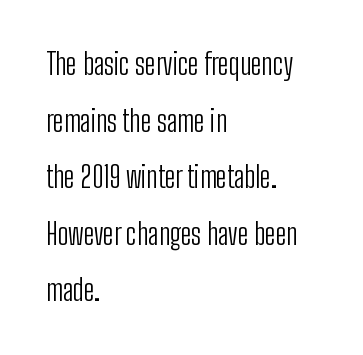
{"serif": "no", "italic": "no", "bold": "no", "weight": "light", "width": "condensed", "stroke_contrast": "low", "x_height": "medium", "monospaced": "no", "underline": "no", "align": "left", "line_spacing": "loose", "line_spacing_ratio": 1.95, "letter_spacing": "normal", "letter_spacing_em": 0.0, "glyph_px": 29}
